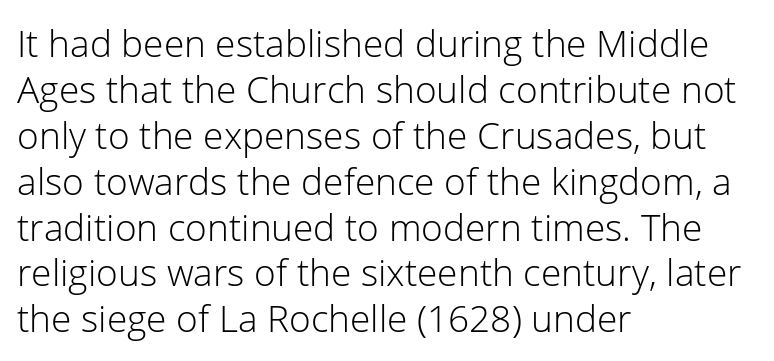
Ordinary non-slanted type is in use. These lines are set flush left with a ragged right edge. Here the designer chose a conventional face with non-uniform glyph widths. There is no visible air inserted between adjacent glyphs. The strokes are not fattened; the text isn't bold.
